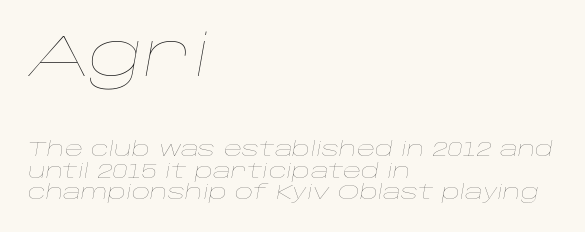
The image shows 60 px thin, wide type, italic (leaning right); set left-aligned, tight line spacing (1.07x), normal letter spacing, not underlined; the first (top) block is 3.0x larger; low stroke contrast and a large x-height.
